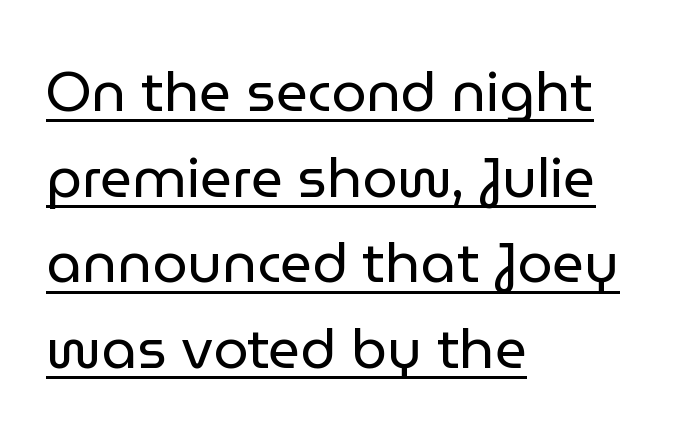
This sample is left-justified, so line endings fall wherever the words run out. Is there an underline? Yes — a line sits under the letters. What's the leading like? Ordinary, nothing unusual. Style check: upright. The rendering uses natural spacing where letterforms have individual widths.
